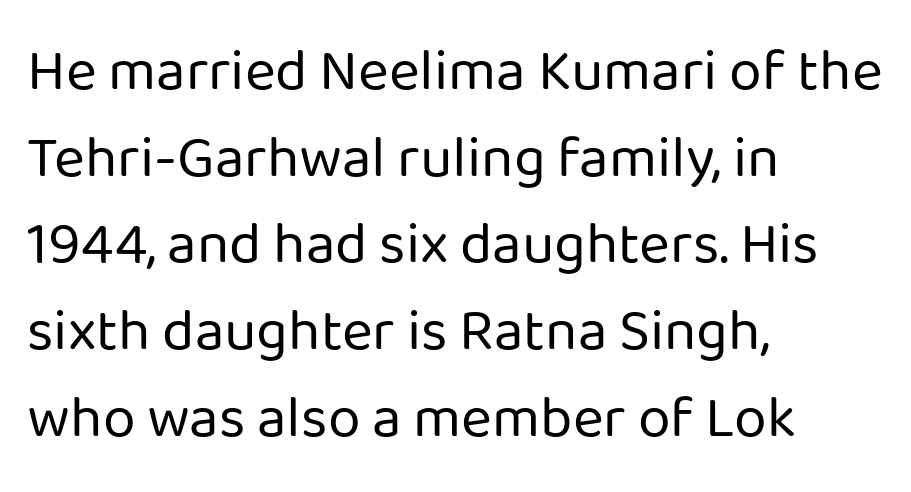
Q: Is the text bold? A: No.
Q: Is the text italic (slanted)? A: No, it is upright.
Q: Is the typeface a serif or a sans-serif typeface? A: Sans-serif.
Q: Is the text underlined? A: No.
Q: How is the paragraph aligned? A: Left-aligned.
Q: Is the spacing between letters normal or unusually wide? A: Normal.
Q: Is the spacing between lines tight, normal or loose? A: Normal.
Q: Width (condensed, normal, or wide)? A: Normal.
Q: Stroke contrast? A: Low.
Q: x-height? A: Medium.
Q: Monospaced? A: No.
